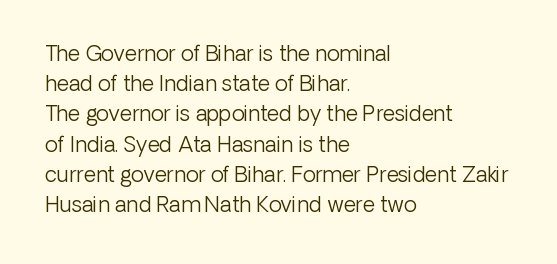
The image shows 21 px text type, upright; set left-aligned, normal line spacing (1.44x), normal letter spacing, not underlined.
